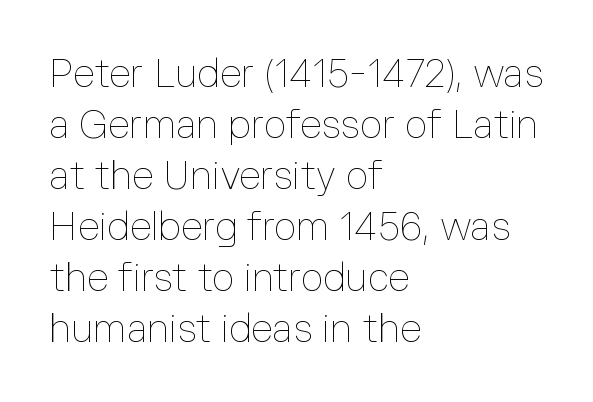
The image shows 39 px thin type, upright; set left-aligned, normal line spacing (1.31x), normal letter spacing, not underlined; low stroke contrast and a medium x-height.
